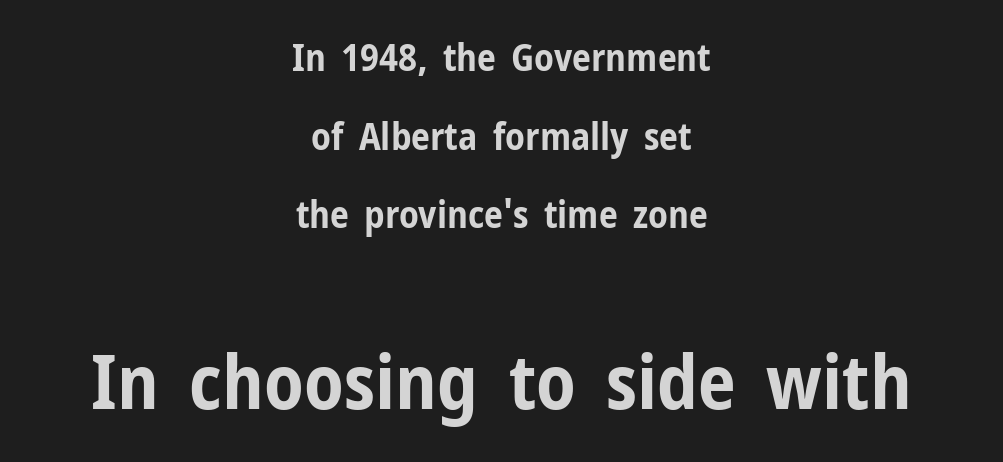
The image shows 76 px bold, condensed sans-serif type, upright; set centered, loose line spacing (2.07x), normal letter spacing, not underlined; the second (bottom) block is 2.0x larger; low stroke contrast and a medium x-height.
